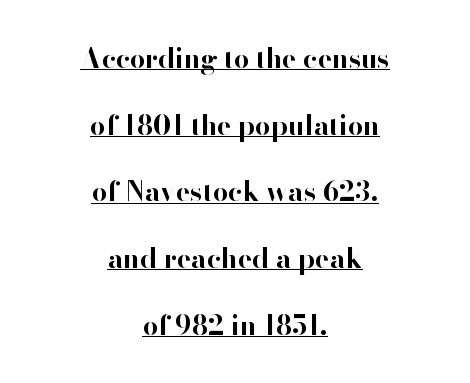
The image shows 27 px bold type, upright; set centered, loose line spacing (2.47x), normal letter spacing, underlined.
